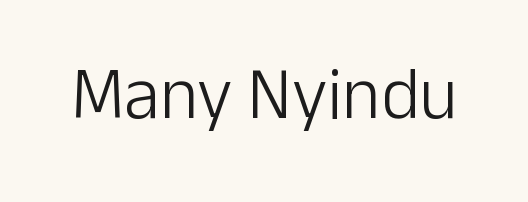
Q: Is the text bold? A: No.
Q: Is the text italic (slanted)? A: No, it is upright.
Q: Is the typeface a serif or a sans-serif typeface? A: Sans-serif.
Q: Is the text underlined? A: No.
Q: Is the spacing between letters normal or unusually wide? A: Normal.
Q: Width (condensed, normal, or wide)? A: Normal.
Q: Stroke contrast? A: Low.
Q: x-height? A: Medium.
Q: Monospaced? A: No.
